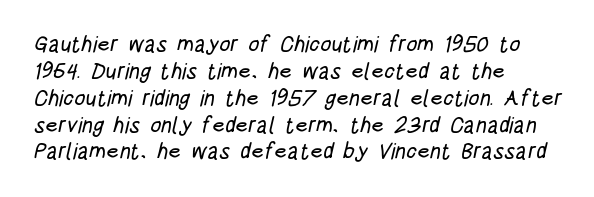
{"underline": "no", "align": "left", "line_spacing_ratio": 1.22, "letter_spacing": "normal", "letter_spacing_em": 0.0, "glyph_px": 22}
